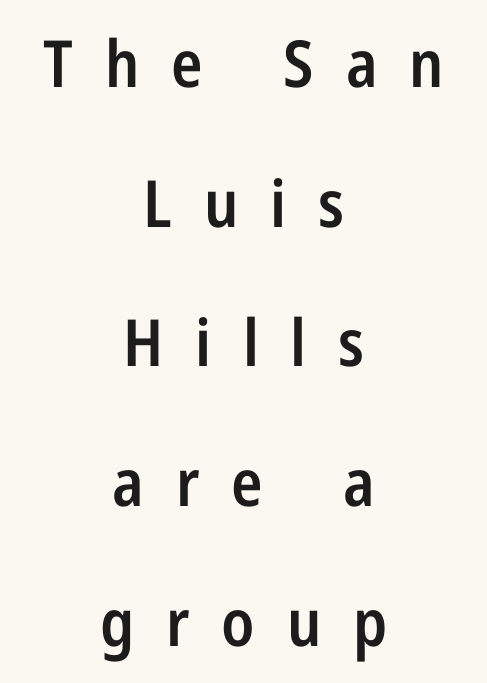
Look at the stroke-to-counter ratio: somewhat heavy, a semibold. Between one letter and the next there's a generous, obvious gap. In terms of posture, this sample is upright. Regarding leading, the lines here are spaced well apart.
